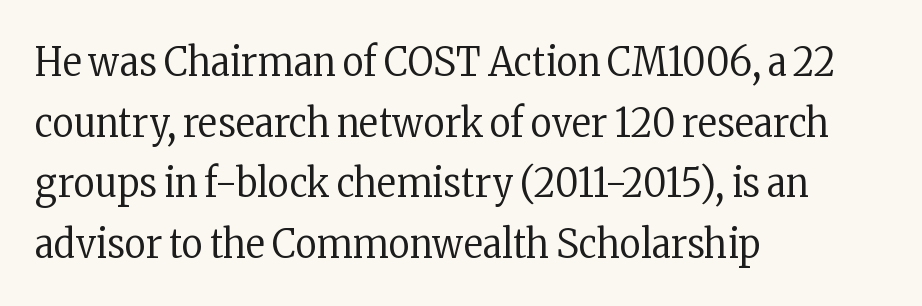
The image shows 41 px regular-weight, condensed serif type, upright; set left-aligned, normal line spacing (1.48x), normal letter spacing, not underlined; low stroke contrast and a medium x-height.
